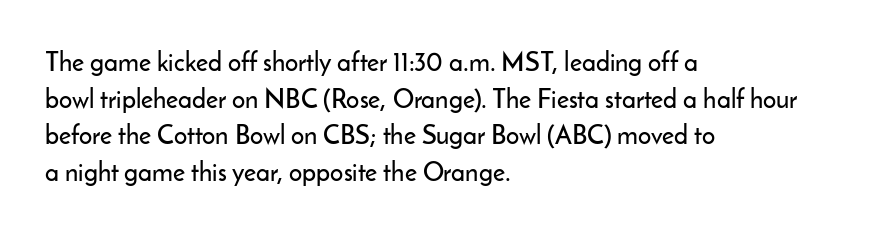
Here the glyphs are tracked normally, forming tight word shapes. Upright lettering throughout. Underline: absent. The lines are quadded left.
